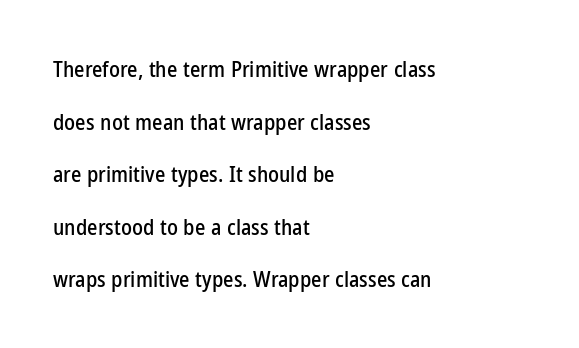
{"italic": "no", "underline": "no", "align": "left", "line_spacing": "loose", "line_spacing_ratio": 2.39, "letter_spacing": "normal", "letter_spacing_em": 0.0, "glyph_px": 22}
